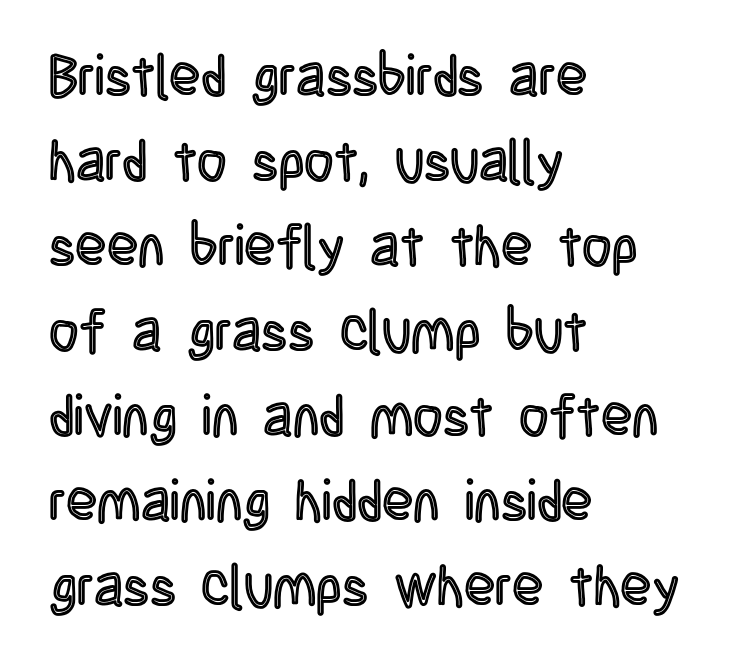
A typesetter would call this proportional, since set widths differ per character. Vertical spacing — default. The rag falls on the right side of this text block. A bare baseline throughout the passage. The lettering holds an erect, upright posture throughout.
